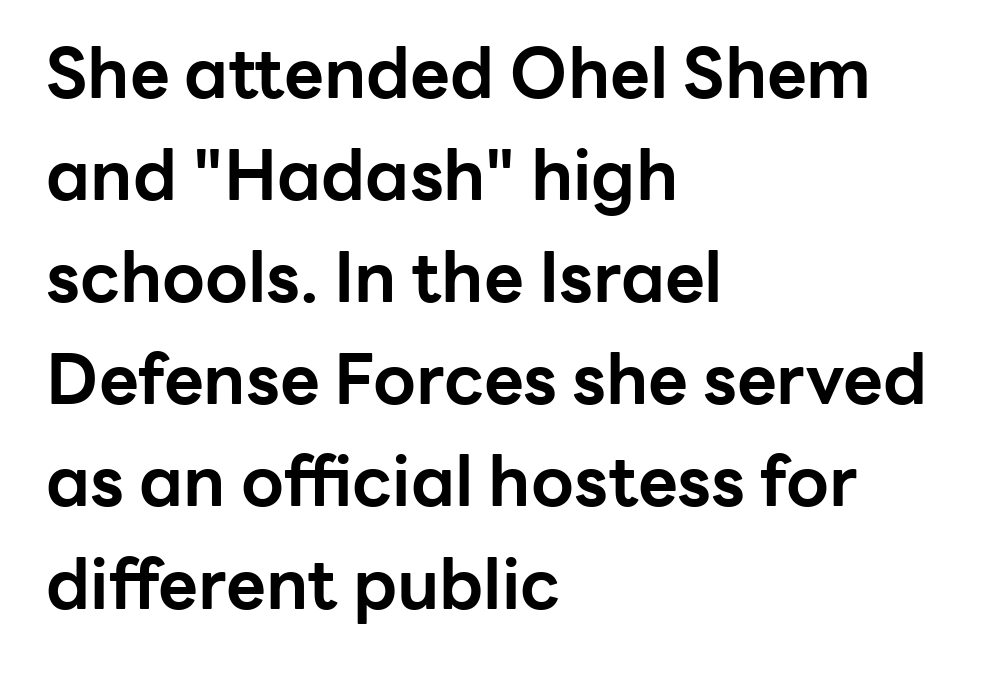
Layout note: lines flush left. The tracking reads as untouched default to a designer's eye. Quick note: underline off. The lines sit at an ordinary, default distance from one another.
